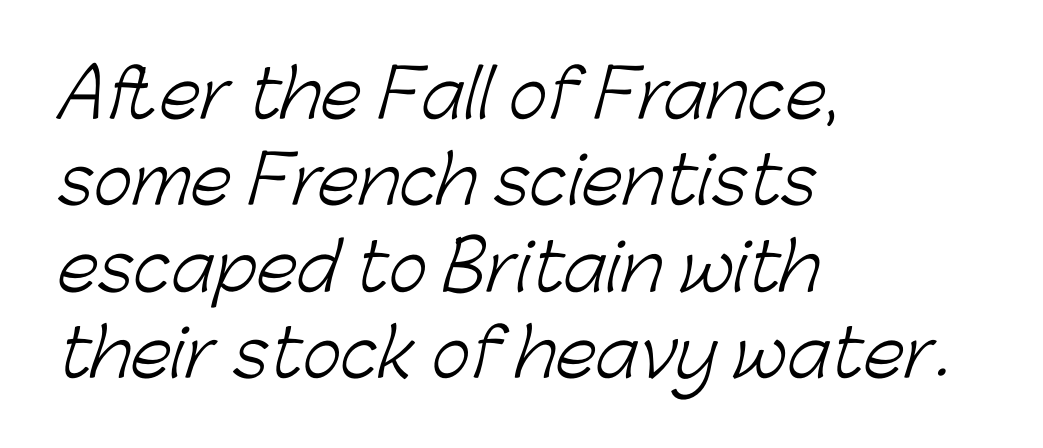
The image shows 66 px light sans-serif type; set left-aligned, normal line spacing (1.31x), normal letter spacing, not underlined; low stroke contrast and a medium x-height.
